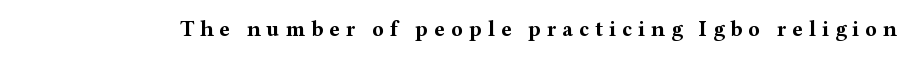
Tracking here is generous; glyphs stand well apart from one another. Weight check: bold — yes, fully. The specimen omits any rule beneath the text block's lines. If you drew a line through each stem, it would be perfectly vertical.
